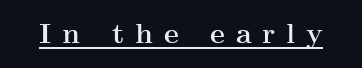
Q: Is the text bold? A: Yes.
Q: Is the text italic (slanted)? A: No, it is upright.
Q: Is the typeface a serif or a sans-serif typeface? A: Serif.
Q: Is the text underlined? A: Yes.
Q: Is the spacing between letters normal or unusually wide? A: Unusually wide.
Q: Width (condensed, normal, or wide)? A: Wide.
Q: Stroke contrast? A: Medium.
Q: x-height? A: Small.
Q: Monospaced? A: No.
